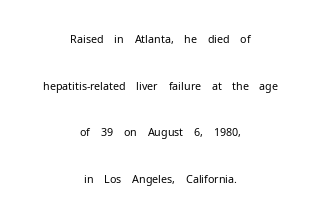
{"italic": "no", "bold": "no", "underline": "no", "align": "center", "line_spacing": "loose", "line_spacing_ratio": 2.12, "letter_spacing": "normal", "letter_spacing_em": 0.0, "glyph_px": 22}
